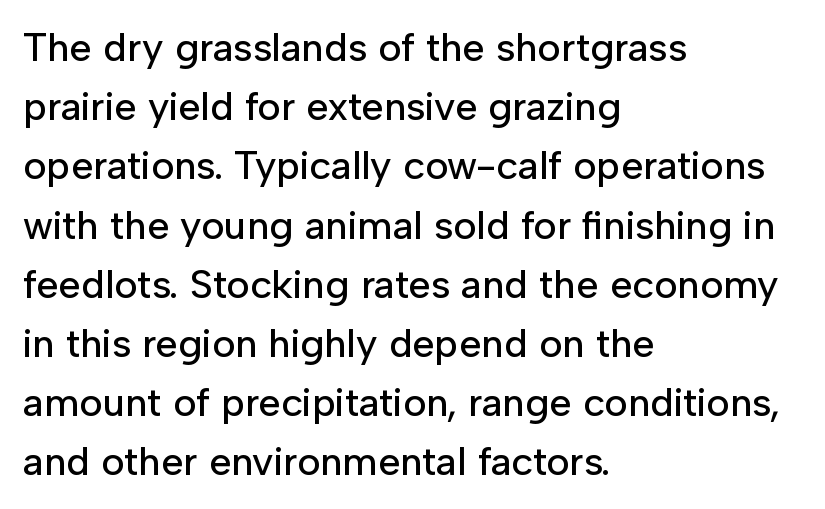
Q: Is the text italic (slanted)? A: No, it is upright.
Q: Is the typeface a serif or a sans-serif typeface? A: Sans-serif.
Q: Is the text underlined? A: No.
Q: How is the paragraph aligned? A: Left-aligned.
Q: Is the spacing between letters normal or unusually wide? A: Normal.
Q: Is the spacing between lines tight, normal or loose? A: Normal.
Q: Width (condensed, normal, or wide)? A: Normal.
Q: Stroke contrast? A: Low.
Q: x-height? A: Medium.
Q: Monospaced? A: No.
